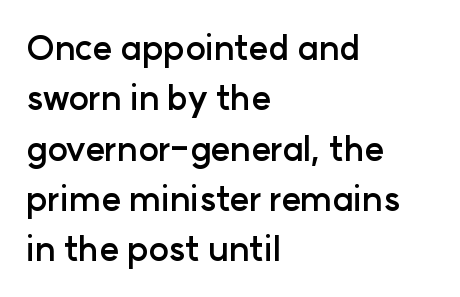
Q: Is the text bold? A: Yes.
Q: Is the text italic (slanted)? A: No, it is upright.
Q: Is the typeface a serif or a sans-serif typeface? A: Sans-serif.
Q: Is the text underlined? A: No.
Q: How is the paragraph aligned? A: Left-aligned.
Q: Is the spacing between letters normal or unusually wide? A: Normal.
Q: Is the spacing between lines tight, normal or loose? A: Normal.
Q: Width (condensed, normal, or wide)? A: Normal.
Q: Stroke contrast? A: Low.
Q: x-height? A: Medium.
Q: Monospaced? A: No.
